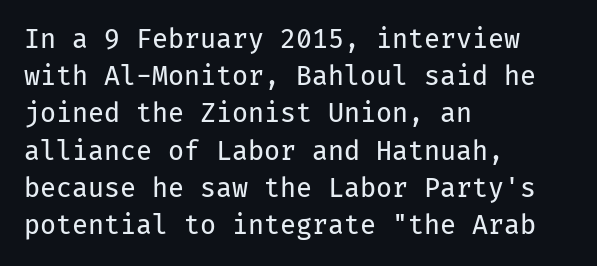
Q: Is the text bold? A: No.
Q: Is the text italic (slanted)? A: No, it is upright.
Q: Is the text underlined? A: No.
Q: How is the paragraph aligned? A: Left-aligned.
Q: Is the spacing between letters normal or unusually wide? A: Normal.
Q: Is the spacing between lines tight, normal or loose? A: Normal.
